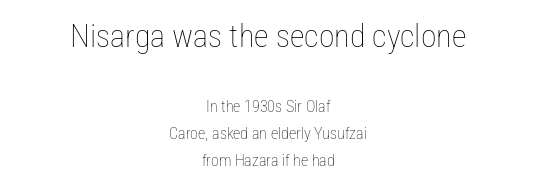
{"italic": "no", "bold": "no", "weight": "thin", "width": "condensed", "stroke_contrast": "low", "x_height": "medium", "monospaced": "no", "underline": "no", "align": "center", "line_spacing": "normal", "line_spacing_ratio": 1.69, "letter_spacing": "normal", "letter_spacing_em": 0.0, "larger_block": "first", "size_ratio": 2.0, "glyph_px": 32}
